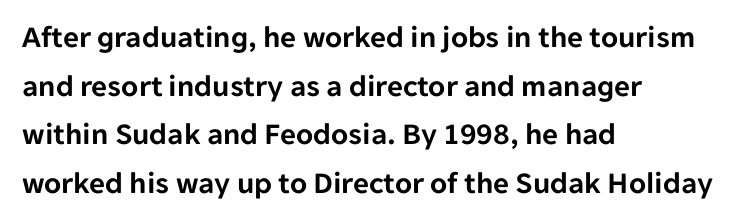
Nope, no serifs anywhere on these letters. The letters stand upright; this is a roman face. These lines sit exactly where default settings would place them. The zone under the glyphs is completely vacant. Does extra space separate the letters? No, they use regular spacing.
